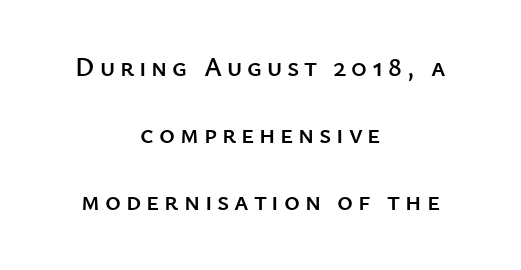
Loosely led — the rows are spread out. Lines of text with bare space underneath. Every row of glyphs is offset so its center matches the block's center. You can tell it's not italic because the verticals are truly vertical.
